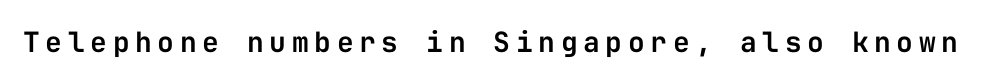
This is sans-serif lettering, the kind often seen on screens and signage. This is the regular roman posture of the typeface. Someone cranked the tracking dial way up on this one. This sample has the even, mechanical cadence of fixed-width lettering. The space beneath each line is pristine and unruled.
